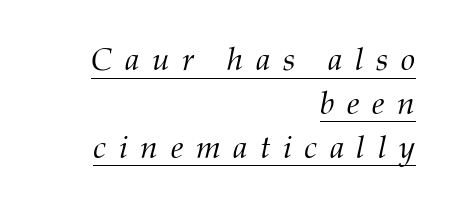
Q: Is the text bold? A: No.
Q: Is the text italic (slanted)? A: Yes, it leans right by about 12 degrees.
Q: Is the typeface a serif or a sans-serif typeface? A: Serif.
Q: Is the text underlined? A: Yes.
Q: How is the paragraph aligned? A: Right-aligned.
Q: Is the spacing between letters normal or unusually wide? A: Unusually wide.
Q: Is the spacing between lines tight, normal or loose? A: Normal.
Q: Width (condensed, normal, or wide)? A: Normal.
Q: Stroke contrast? A: Medium.
Q: x-height? A: Medium.
Q: Monospaced? A: No.
